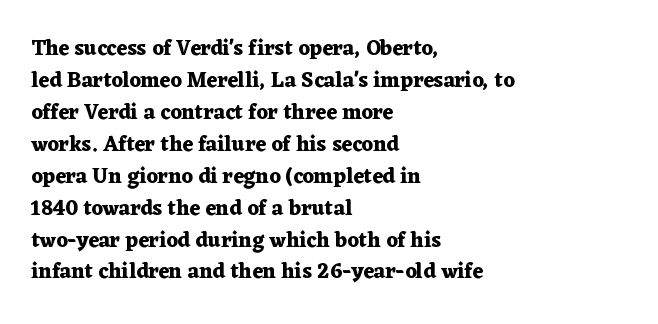
{"italic": "no", "bold": "yes", "underline": "no", "align": "left", "line_spacing": "normal", "line_spacing_ratio": 1.52, "letter_spacing": "normal", "letter_spacing_em": 0.0, "glyph_px": 21}
